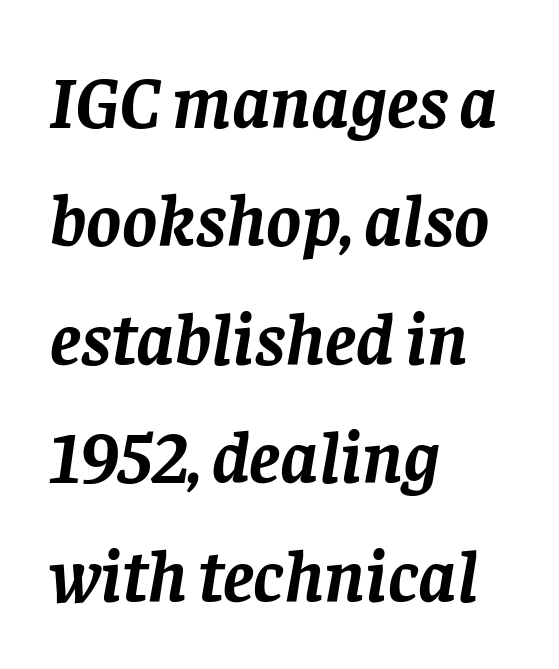
The image shows 74 px semibold serif type, italic (leaning right); set left-aligned, normal line spacing (1.6x), normal letter spacing, not underlined; low stroke contrast and a large x-height.
